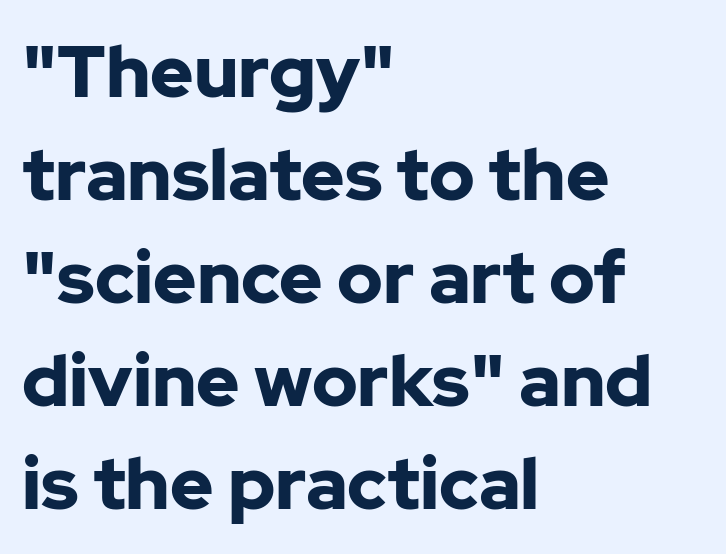
The image shows 73 px bold sans-serif type, upright; set left-aligned, normal line spacing (1.41x), normal letter spacing, not underlined; low stroke contrast and a medium x-height.
